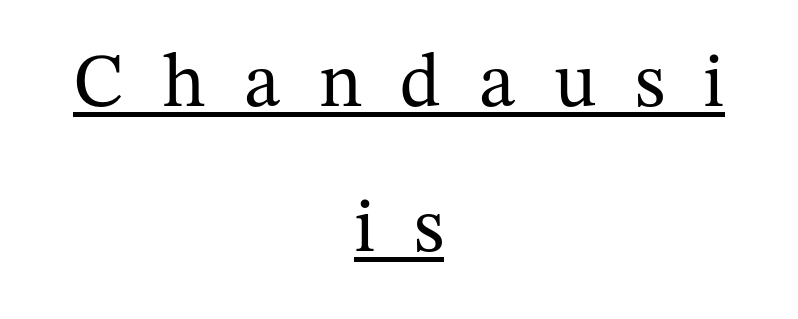
Q: Is the text bold? A: No.
Q: Is the text italic (slanted)? A: No, it is upright.
Q: Is the typeface a serif or a sans-serif typeface? A: Serif.
Q: Is the text underlined? A: Yes.
Q: How is the paragraph aligned? A: Centered.
Q: Is the spacing between letters normal or unusually wide? A: Unusually wide.
Q: Is the spacing between lines tight, normal or loose? A: Loose.
Q: Width (condensed, normal, or wide)? A: Normal.
Q: Stroke contrast? A: Medium.
Q: x-height? A: Medium.
Q: Monospaced? A: No.
